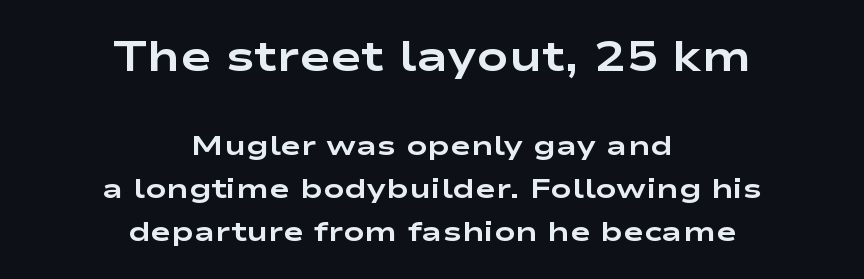
Are there feet on the stems? There aren't — it's a sans. Evenly set lines give the paragraph a standard silhouette. Scale decreases going downward across the two blocks. Every character sits straight up, as roman type does. The font is running at its bold setting. You could call the tracking neutral — neither tight nor loose.
